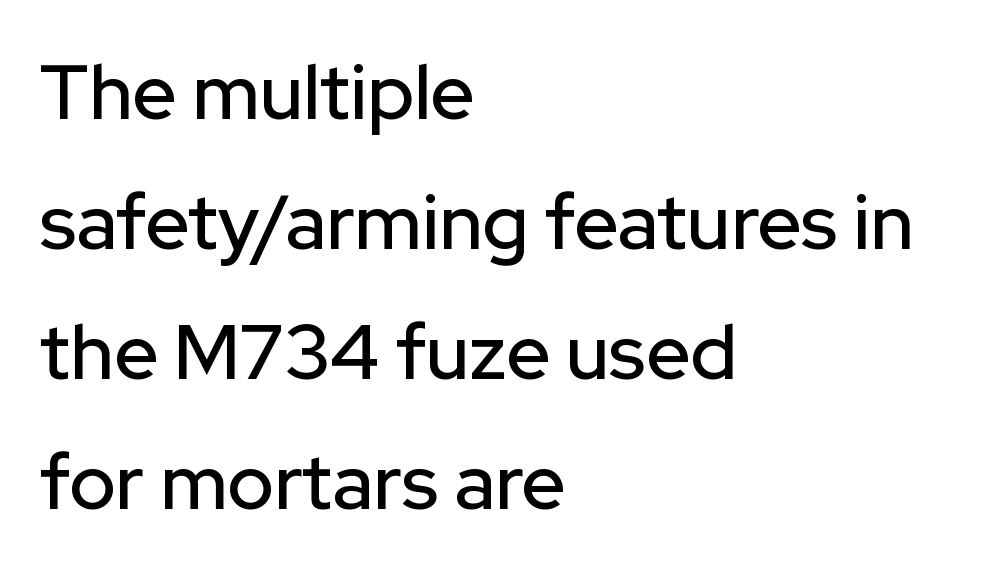
Q: Is the text italic (slanted)? A: No, it is upright.
Q: Is the typeface a serif or a sans-serif typeface? A: Sans-serif.
Q: Is the text underlined? A: No.
Q: How is the paragraph aligned? A: Left-aligned.
Q: Is the spacing between letters normal or unusually wide? A: Normal.
Q: Is the spacing between lines tight, normal or loose? A: Normal.
Q: Width (condensed, normal, or wide)? A: Normal.
Q: Stroke contrast? A: Low.
Q: x-height? A: Medium.
Q: Monospaced? A: No.
